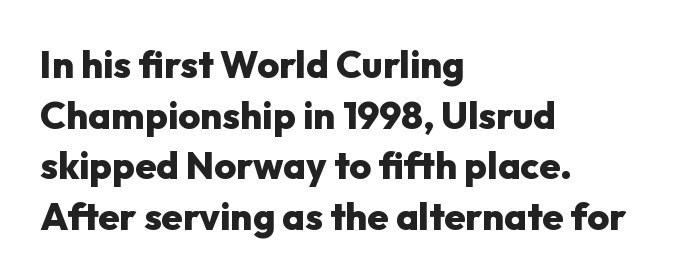
The image shows 38 px heavy sans-serif type, upright; set left-aligned, normal line spacing (1.33x), normal letter spacing, not underlined; low stroke contrast and a medium x-height.
